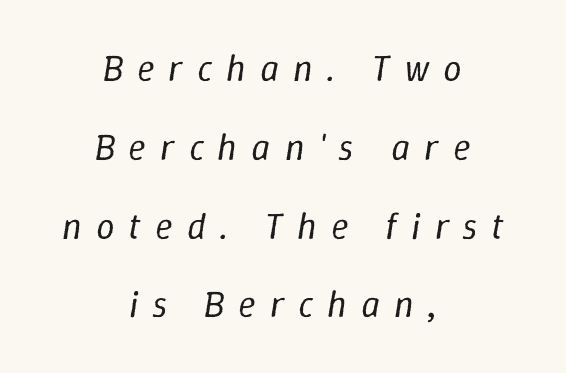
The letterforms sit at book weight or below. Quick note: interline space is abundant. Every character sits at an angle, as italics do. Letters rest on an invisible, unmarked baseline. The face used here is proportionally spaced, like ordinary book or web type.
